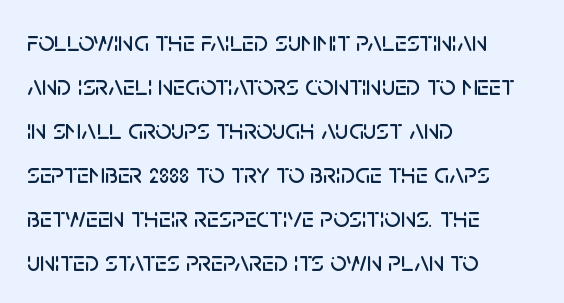
The image shows 28 px sans-serif type, upright; set left-aligned, normal line spacing (1.57x), normal letter spacing, not underlined; low stroke contrast and a large x-height.
